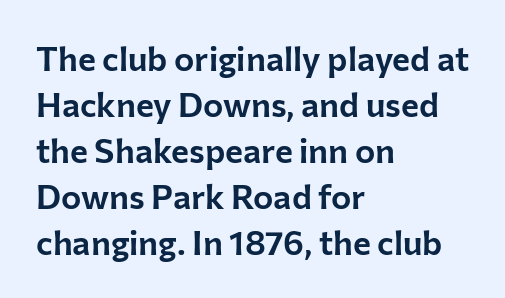
The image shows 34 px sans-serif type, upright; set left-aligned, normal line spacing (1.35x), normal letter spacing, not underlined; low stroke contrast and a medium x-height.
